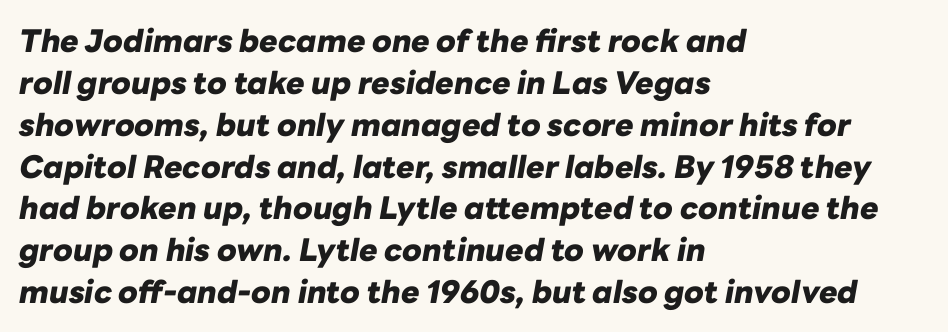
Q: Is the text bold? A: Yes.
Q: Is the text italic (slanted)? A: Yes, it leans right by about 10 degrees.
Q: Is the text underlined? A: No.
Q: How is the paragraph aligned? A: Left-aligned.
Q: Is the spacing between letters normal or unusually wide? A: Normal.
Q: Is the spacing between lines tight, normal or loose? A: Normal.
Q: Width (condensed, normal, or wide)? A: Normal.
Q: Stroke contrast? A: Low.
Q: x-height? A: Medium.
Q: Monospaced? A: No.
